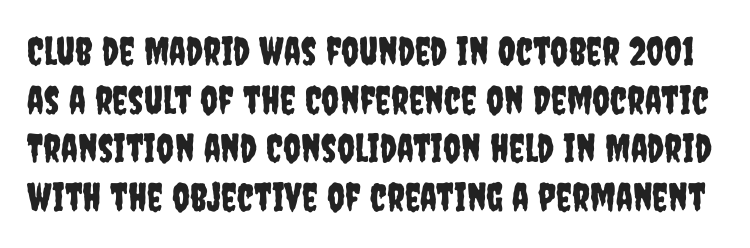
{"serif": "no", "italic": "no", "width": "condensed", "stroke_contrast": "low", "x_height": "large", "monospaced": "no", "underline": "no", "line_spacing": "normal", "line_spacing_ratio": 1.25, "letter_spacing": "normal", "letter_spacing_em": 0.0, "glyph_px": 39}
